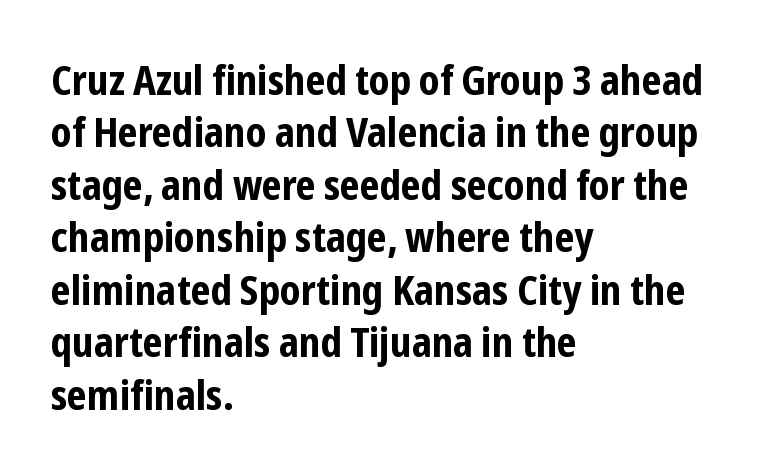
Q: Is the text bold? A: Yes.
Q: Is the text italic (slanted)? A: No, it is upright.
Q: Is the typeface a serif or a sans-serif typeface? A: Sans-serif.
Q: Is the text underlined? A: No.
Q: How is the paragraph aligned? A: Left-aligned.
Q: Is the spacing between letters normal or unusually wide? A: Normal.
Q: Is the spacing between lines tight, normal or loose? A: Normal.
Q: Width (condensed, normal, or wide)? A: Condensed.
Q: Stroke contrast? A: Low.
Q: x-height? A: Medium.
Q: Monospaced? A: No.
